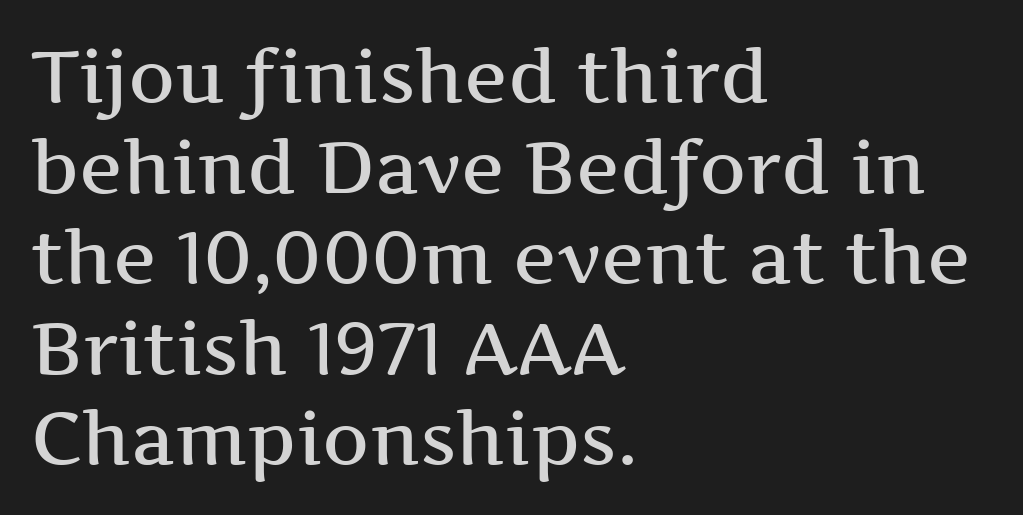
Q: Is the text bold? A: Semi-bold.
Q: Is the text italic (slanted)? A: No, it is upright.
Q: Is the typeface a serif or a sans-serif typeface? A: Serif.
Q: Is the text underlined? A: No.
Q: How is the paragraph aligned? A: Left-aligned.
Q: Is the spacing between letters normal or unusually wide? A: Normal.
Q: Width (condensed, normal, or wide)? A: Wide.
Q: Stroke contrast? A: Medium.
Q: x-height? A: Medium.
Q: Monospaced? A: No.
